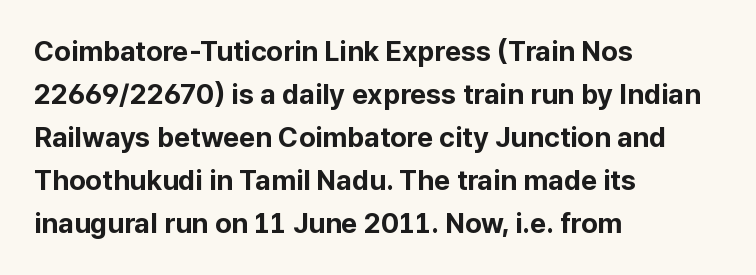
{"serif": "no", "italic": "no", "bold": "yes", "weight": "bold", "width": "normal", "stroke_contrast": "low", "x_height": "medium", "monospaced": "no", "underline": "no", "align": "left", "line_spacing": "normal", "line_spacing_ratio": 1.54, "letter_spacing": "normal", "letter_spacing_em": 0.0, "glyph_px": 28}
